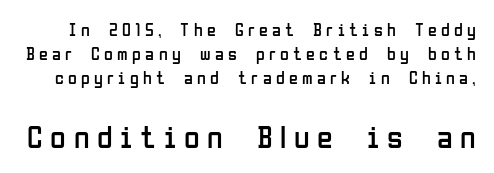
Q: Is the text bold? A: No.
Q: Is the text italic (slanted)? A: No, it is upright.
Q: Is the typeface a serif or a sans-serif typeface? A: Sans-serif.
Q: Is the text underlined? A: No.
Q: Is the spacing between letters normal or unusually wide? A: Unusually wide.
Q: Is the spacing between lines tight, normal or loose? A: Normal.
Q: Which block of text is set in a larger size, the first (top) or the second (bottom)? A: The second (bottom) one.
Q: Width (condensed, normal, or wide)? A: Condensed.
Q: Stroke contrast? A: Low.
Q: x-height? A: Medium.
Q: Monospaced? A: No.
